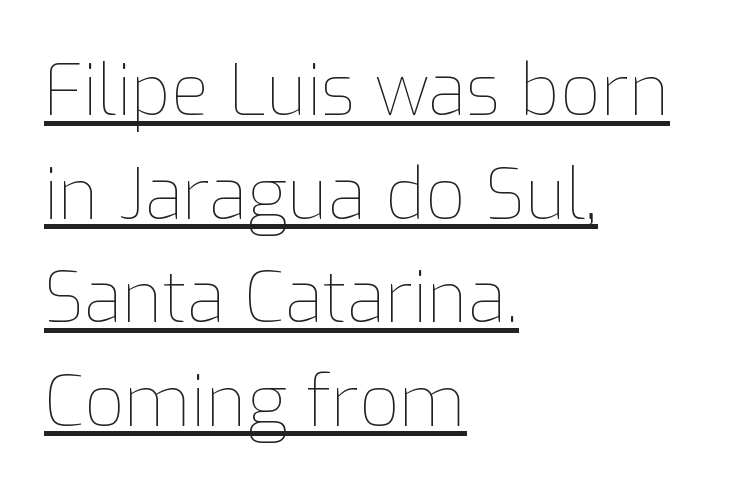
Think standard paragraph weight, or any step lighter than that. The glyphs are accompanied by a horizontal stroke just below them. Is the block centered? No — it sits flush against the left margin. Looks like regular typesetting: each glyph gets only the width it needs.
